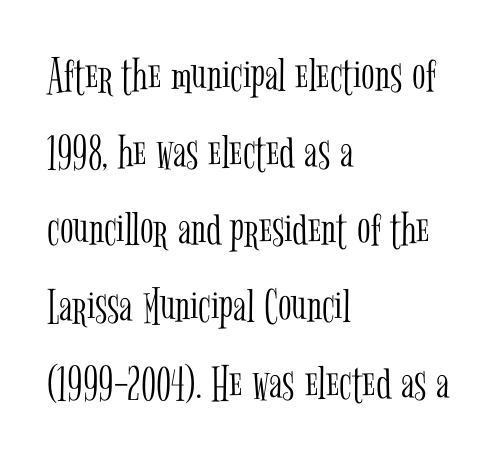
Q: Is the text bold? A: No.
Q: Is the text italic (slanted)? A: No, it is upright.
Q: Is the typeface a serif or a sans-serif typeface? A: Serif.
Q: Is the text underlined? A: No.
Q: How is the paragraph aligned? A: Left-aligned.
Q: Is the spacing between letters normal or unusually wide? A: Normal.
Q: Is the spacing between lines tight, normal or loose? A: Normal.
Q: Width (condensed, normal, or wide)? A: Condensed.
Q: Stroke contrast? A: Low.
Q: x-height? A: Medium.
Q: Monospaced? A: No.
